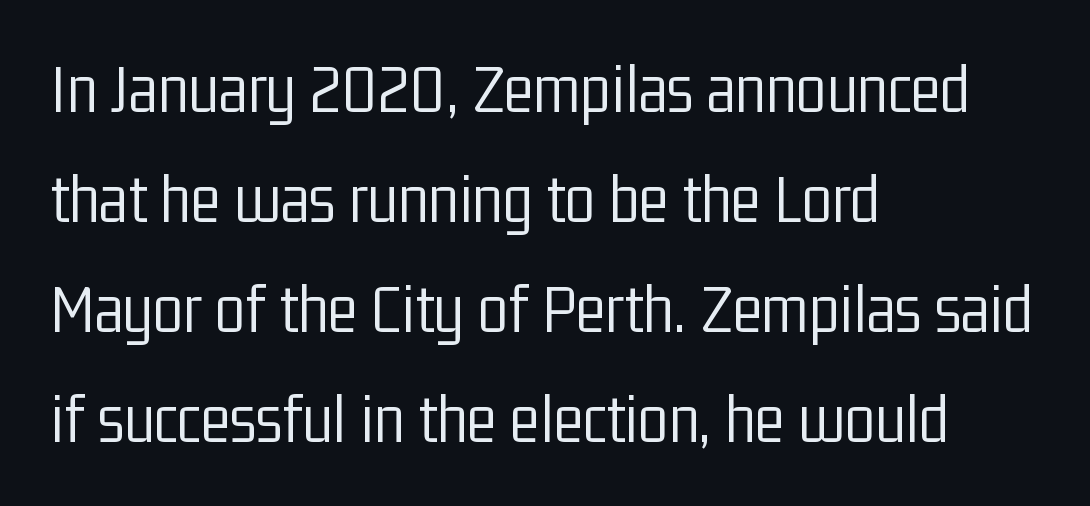
Q: Is the text bold? A: No.
Q: Is the text italic (slanted)? A: No, it is upright.
Q: Is the typeface a serif or a sans-serif typeface? A: Sans-serif.
Q: Is the text underlined? A: No.
Q: How is the paragraph aligned? A: Left-aligned.
Q: Is the spacing between letters normal or unusually wide? A: Normal.
Q: Is the spacing between lines tight, normal or loose? A: Normal.
Q: Width (condensed, normal, or wide)? A: Condensed.
Q: Stroke contrast? A: Low.
Q: x-height? A: Medium.
Q: Monospaced? A: No.
